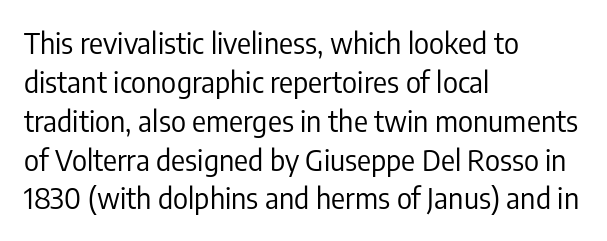
The image shows 29 px regular-weight, condensed sans-serif type, upright; set left-aligned, normal line spacing (1.34x), normal letter spacing, not underlined; low stroke contrast and a medium x-height.
